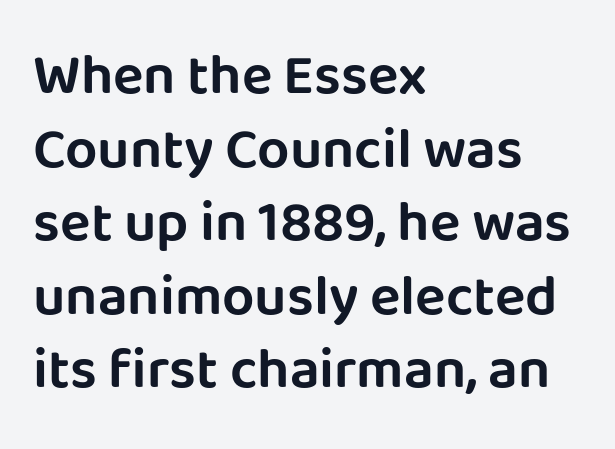
{"serif": "no", "italic": "no", "width": "normal", "stroke_contrast": "low", "x_height": "large", "monospaced": "no", "underline": "no", "align": "left", "line_spacing": "normal", "line_spacing_ratio": 1.29, "letter_spacing": "normal", "letter_spacing_em": 0.0, "glyph_px": 57}
